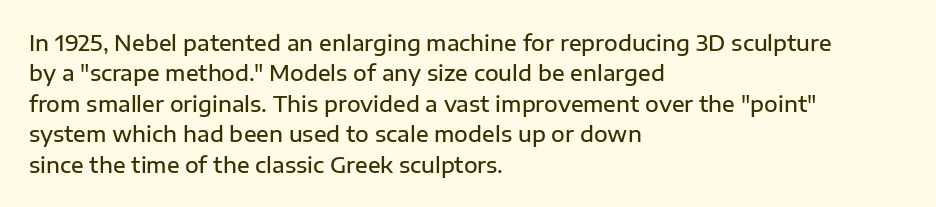
{"italic": "no", "bold": "semi", "underline": "no", "align": "left", "line_spacing": "normal", "line_spacing_ratio": 1.45, "letter_spacing": "normal", "letter_spacing_em": 0.0, "glyph_px": 21}
